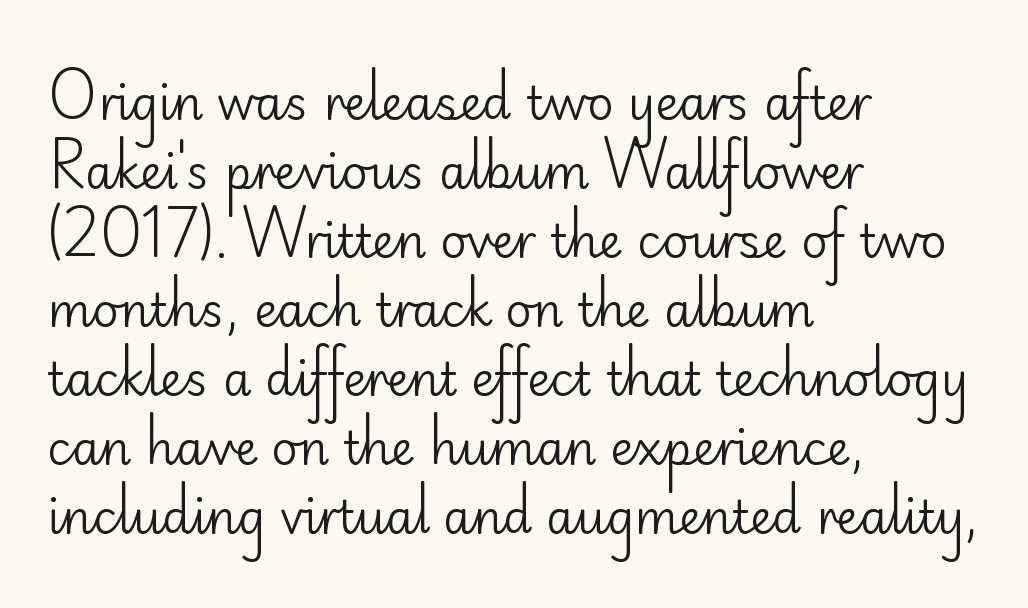
The image shows 46 px regular-weight sans-serif type, upright; set left-aligned, normal line spacing (1.5x), normal letter spacing, not underlined; low stroke contrast and a small x-height.
